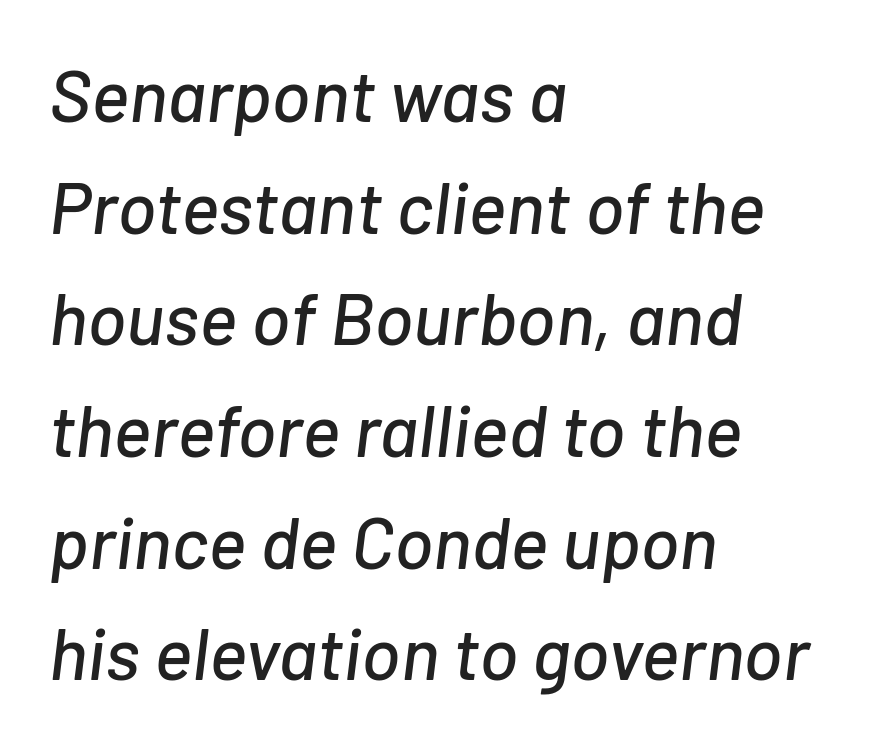
Is the letter spacing exaggerated? No — it looks like the ordinary default. Line starts are locked; line ends wander. Unmarked baselines from the first word to the last. Characters are canted at an angle relative to the baseline's perpendicular. Think of a printed novel: that variable character pitch is what you see here.
